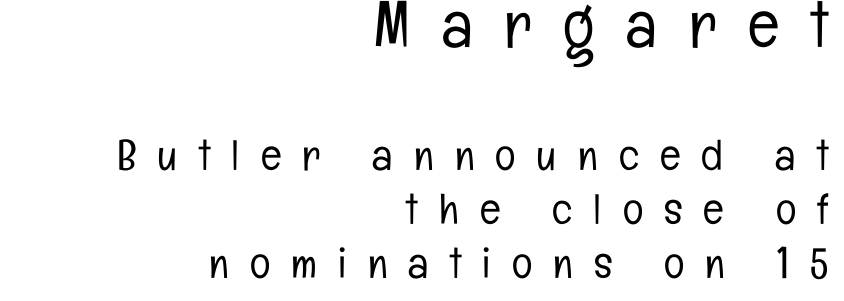
Substantial extra tracking has been applied to these lines. Is this a fixed-width face? No — the glyphs have proportional, varying widths. Beneath every word, the page is bare. No heavy texture on the line: the type isn't bold.
